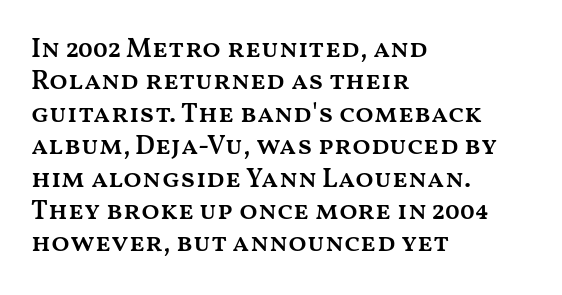
Beneath every word, the page is bare. A somewhat darkened texture: the type is semibold rather than bold. The axis of the letterforms is exactly vertical. Words appear dense and cohesive because spacing is normal.
